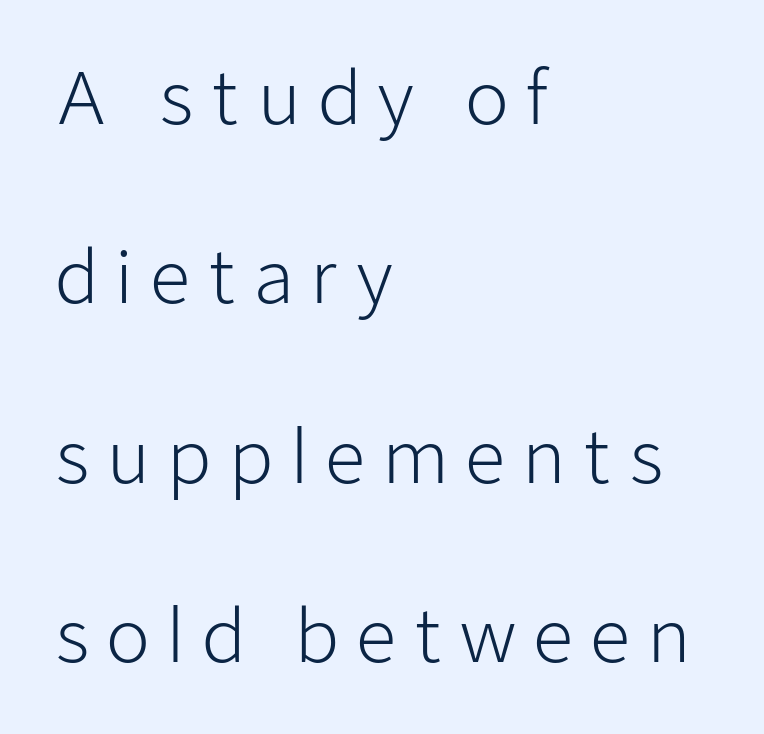
Q: Is the text bold? A: No.
Q: Is the text italic (slanted)? A: No, it is upright.
Q: Is the typeface a serif or a sans-serif typeface? A: Sans-serif.
Q: Is the text underlined? A: No.
Q: How is the paragraph aligned? A: Left-aligned.
Q: Is the spacing between letters normal or unusually wide? A: Unusually wide.
Q: Is the spacing between lines tight, normal or loose? A: Loose.
Q: Width (condensed, normal, or wide)? A: Normal.
Q: Stroke contrast? A: Low.
Q: x-height? A: Medium.
Q: Monospaced? A: No.
